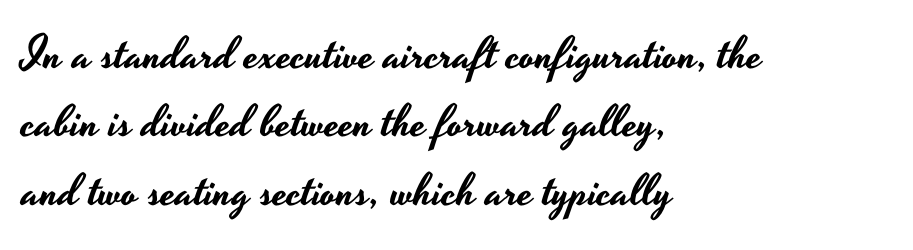
The font family rendered here belongs to the sans-serif group. Note the varied advance widths — an 'i' is clearly narrower than an 'm'. The leading is moderate, giving the passage an even texture. In CSS terms this would be text-align: left.
